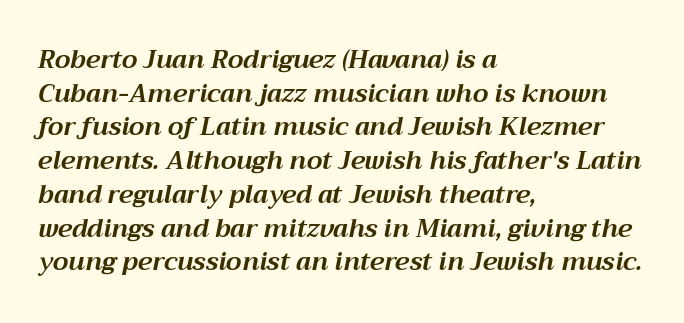
Check the space under the baseline: it is left empty. Teacher's note: observe the even left margin — that is flush-left alignment. Typographic density is high because the face is bold. Tracking here is standard; glyphs follow each other at the usual distance. Vertically, the passage feels balanced, rows spaced as you'd expect.
